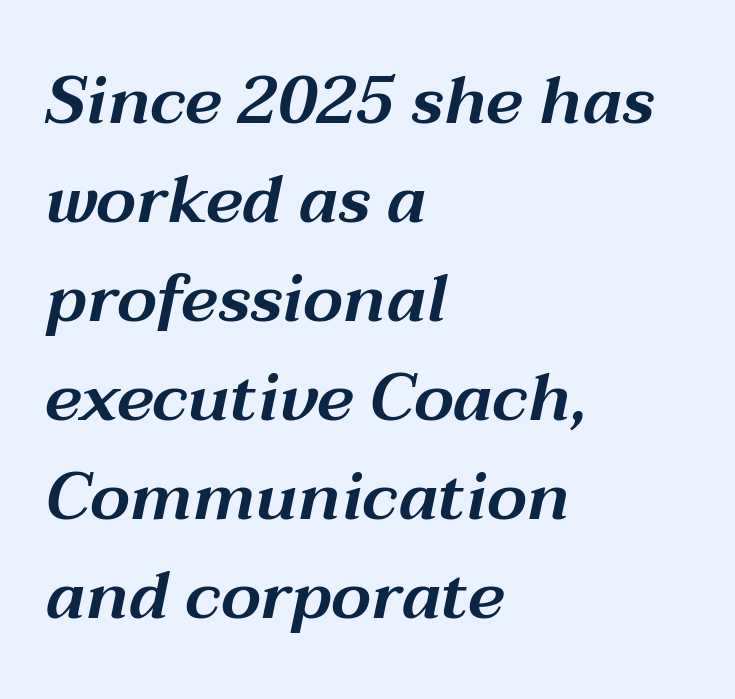
{"italic": "yes", "lean": "right", "slant_degrees": 12, "width": "wide", "stroke_contrast": "medium", "x_height": "medium", "monospaced": "no", "underline": "no", "align": "left", "line_spacing": "normal", "line_spacing_ratio": 1.5, "letter_spacing": "normal", "letter_spacing_em": 0.0, "glyph_px": 66}
